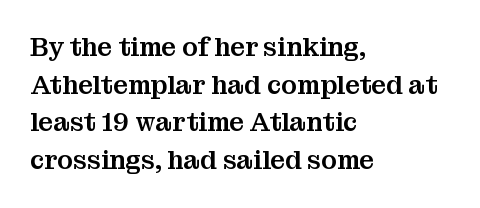
Q: Is the text italic (slanted)? A: No, it is upright.
Q: Is the text underlined? A: No.
Q: How is the paragraph aligned? A: Left-aligned.
Q: Is the spacing between letters normal or unusually wide? A: Normal.
Q: Is the spacing between lines tight, normal or loose? A: Normal.
